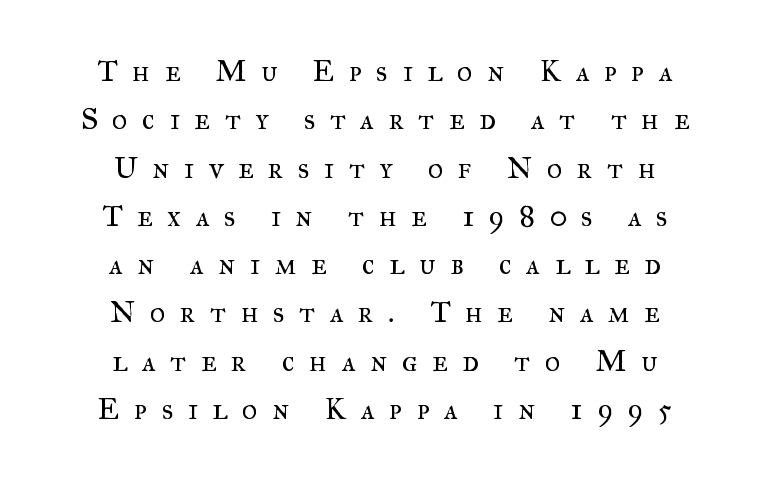
The strokes are not fattened; the text isn't bold. Vertical spacing — default. The paragraph shown floats in the horizontal middle. The type family on display is of the serif kind. This sample has the flowing, uneven cadence of proportional lettering. The baseline area is clear.
